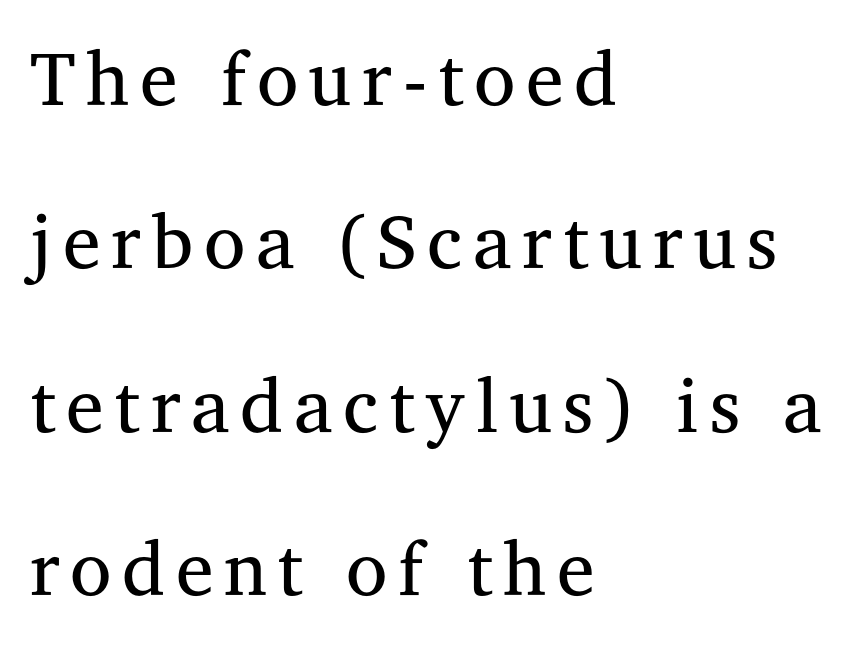
Horizontal bands of white between lines are thick stripes. The weight would be labelled regular, book, light, or lighter still. A typesetter would call this proportional, since set widths differ per character. Lines of text with bare space underneath.
